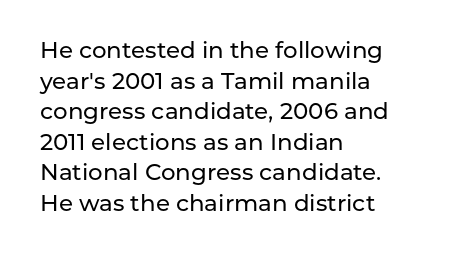
Q: Is the text italic (slanted)? A: No, it is upright.
Q: Is the text underlined? A: No.
Q: How is the paragraph aligned? A: Left-aligned.
Q: Is the spacing between letters normal or unusually wide? A: Normal.
Q: Is the spacing between lines tight, normal or loose? A: Normal.
